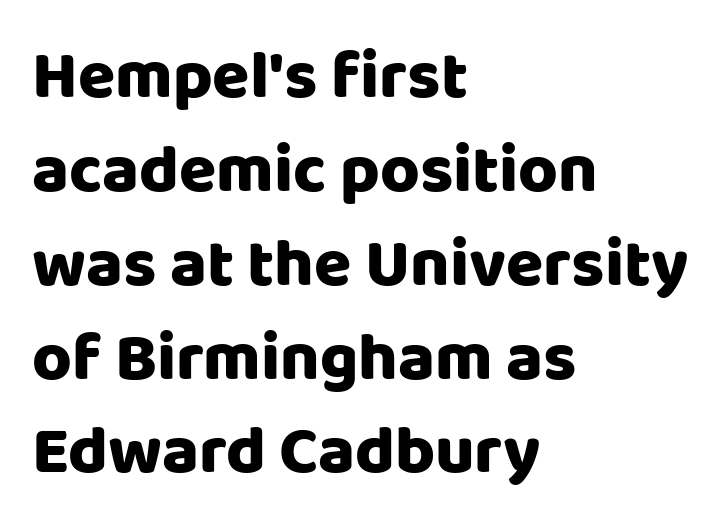
Q: Is the text italic (slanted)? A: No, it is upright.
Q: Is the typeface a serif or a sans-serif typeface? A: Sans-serif.
Q: Is the text underlined? A: No.
Q: How is the paragraph aligned? A: Left-aligned.
Q: Is the spacing between letters normal or unusually wide? A: Normal.
Q: Is the spacing between lines tight, normal or loose? A: Normal.
Q: Width (condensed, normal, or wide)? A: Normal.
Q: Stroke contrast? A: Low.
Q: x-height? A: Large.
Q: Monospaced? A: No.
